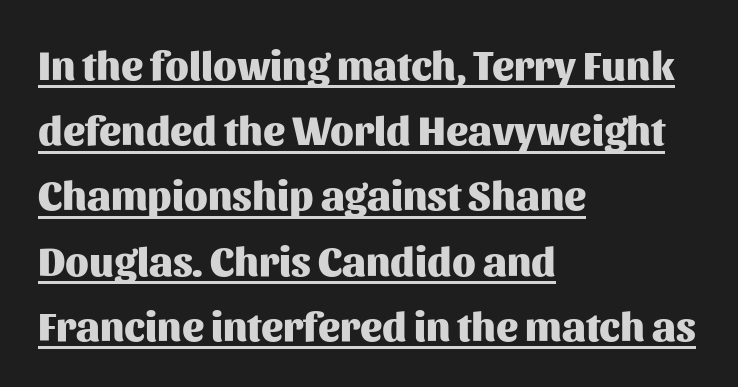
The image shows 41 px heavy sans-serif type, upright; set left-aligned, normal line spacing (1.59x), normal letter spacing, underlined; medium stroke contrast and a medium x-height.
